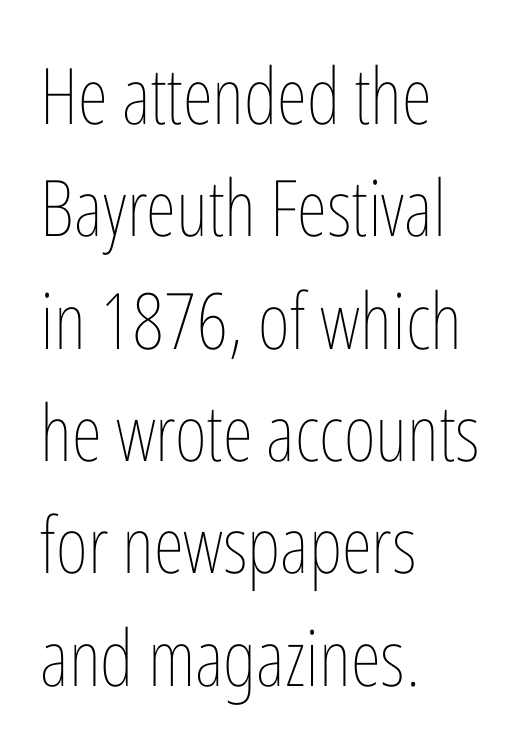
This reads as an unemphasized weight, regular at the heaviest. Horizontal alignment here is leftward, the default for most running prose. The face used here is rendered with its standard letterfit. Vertical strokes here are truly vertical.
